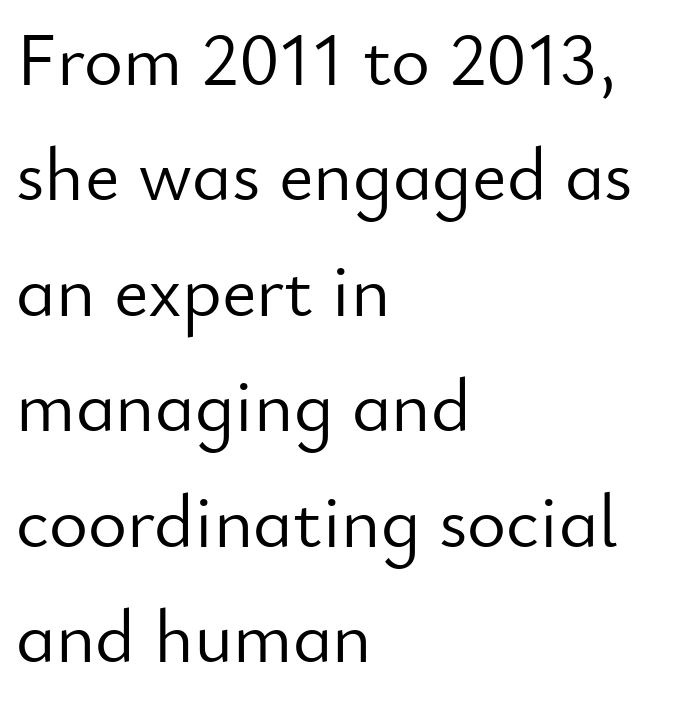
{"serif": "no", "italic": "no", "bold": "no", "weight": "light", "width": "normal", "stroke_contrast": "low", "x_height": "small", "monospaced": "no", "underline": "no", "align": "left", "line_spacing": "normal", "line_spacing_ratio": 1.54, "letter_spacing": "normal", "letter_spacing_em": 0.0, "glyph_px": 75}
